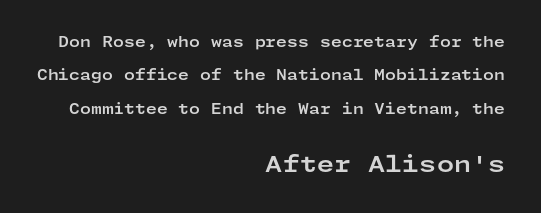
Q: Is the text bold? A: Yes.
Q: Is the text italic (slanted)? A: No, it is upright.
Q: Is the text underlined? A: No.
Q: How is the paragraph aligned? A: Right-aligned.
Q: Is the spacing between letters normal or unusually wide? A: Normal.
Q: Is the spacing between lines tight, normal or loose? A: Loose.
Q: Which block of text is set in a larger size, the first (top) or the second (bottom)? A: The second (bottom) one.
